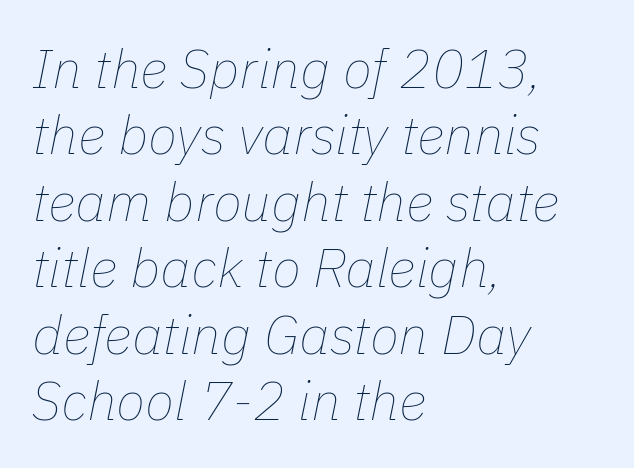
Q: Is the text bold? A: No.
Q: Is the text italic (slanted)? A: Yes, it leans right by about 11 degrees.
Q: Is the text underlined? A: No.
Q: How is the paragraph aligned? A: Left-aligned.
Q: Is the spacing between letters normal or unusually wide? A: Normal.
Q: Width (condensed, normal, or wide)? A: Normal.
Q: Stroke contrast? A: Low.
Q: x-height? A: Medium.
Q: Monospaced? A: No.
